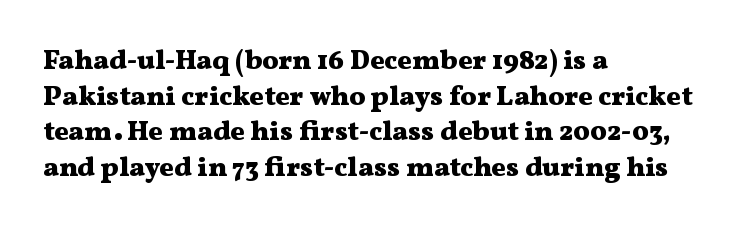
{"italic": "no", "bold": "yes", "underline": "no", "align": "left", "line_spacing": "normal", "line_spacing_ratio": 1.32, "letter_spacing": "normal", "letter_spacing_em": 0.0, "glyph_px": 27}
